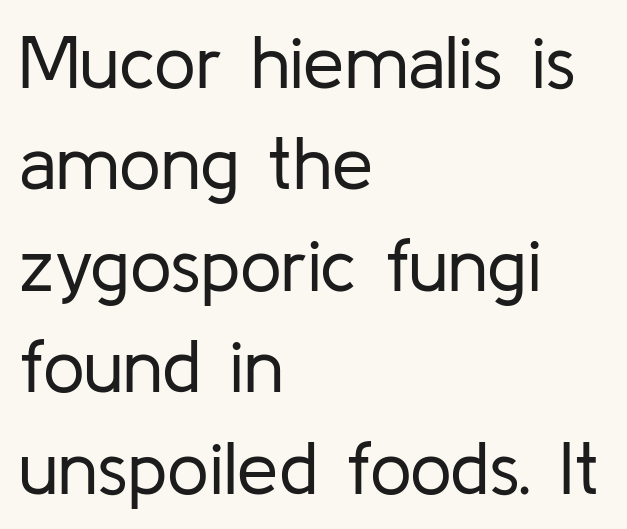
Q: Is the text bold? A: No.
Q: Is the text italic (slanted)? A: No, it is upright.
Q: Is the typeface a serif or a sans-serif typeface? A: Sans-serif.
Q: Is the text underlined? A: No.
Q: How is the paragraph aligned? A: Left-aligned.
Q: Is the spacing between letters normal or unusually wide? A: Normal.
Q: Is the spacing between lines tight, normal or loose? A: Normal.
Q: Width (condensed, normal, or wide)? A: Normal.
Q: Stroke contrast? A: Low.
Q: x-height? A: Medium.
Q: Monospaced? A: No.
